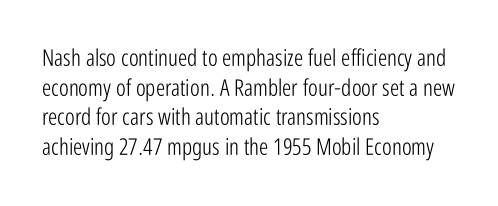
The lines sit at an ordinary, default distance from one another. The rag falls on the right side of this text block. The characters are drawn with everyday or finer stroke widths. Descender tails drop into unmarked territory.
